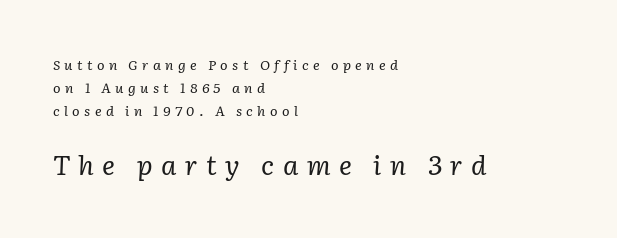
Small over large — that's the arrangement of the two blocks here. The ragged edge is on the right, which tells us the setting is flush left. Descenders are the only things crossing below the line. Italic: yes, the glyphs are oblique. The designer left line spacing at the default.
